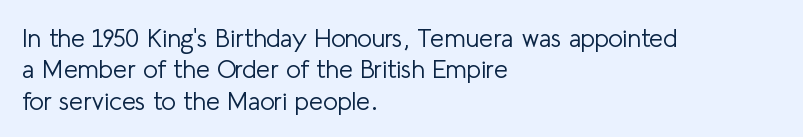
{"italic": "no", "bold": "no", "underline": "no", "align": "left", "line_spacing": "normal", "line_spacing_ratio": 1.26, "letter_spacing": "normal", "letter_spacing_em": 0.0, "glyph_px": 25}
